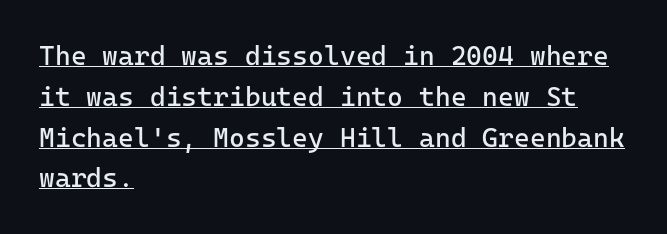
{"italic": "no", "bold": "no", "underline": "yes", "align": "left", "line_spacing": "normal", "line_spacing_ratio": 1.51, "letter_spacing": "normal", "letter_spacing_em": 0.0, "glyph_px": 27}
